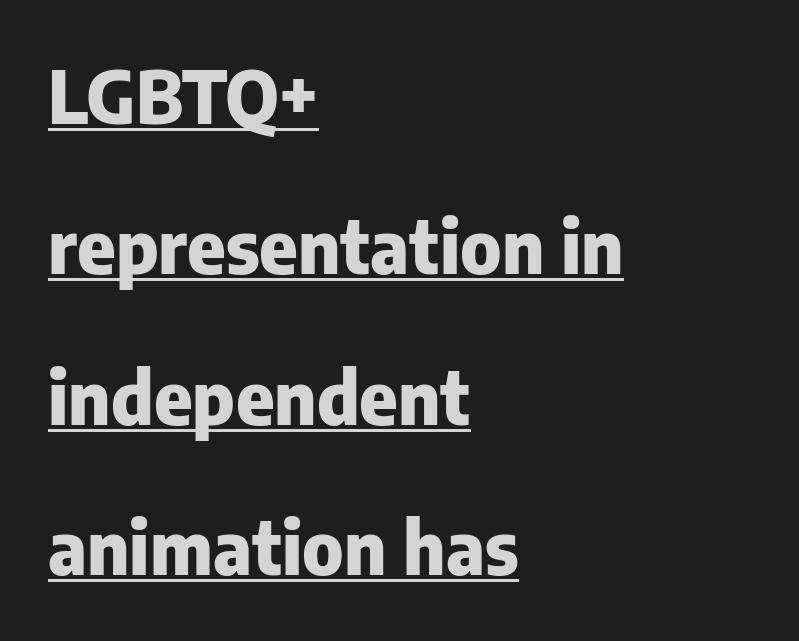
Q: Is the text bold? A: Yes.
Q: Is the text italic (slanted)? A: No, it is upright.
Q: Is the typeface a serif or a sans-serif typeface? A: Sans-serif.
Q: Is the text underlined? A: Yes.
Q: How is the paragraph aligned? A: Left-aligned.
Q: Is the spacing between letters normal or unusually wide? A: Normal.
Q: Is the spacing between lines tight, normal or loose? A: Loose.
Q: Width (condensed, normal, or wide)? A: Normal.
Q: Stroke contrast? A: Low.
Q: x-height? A: Medium.
Q: Monospaced? A: No.
